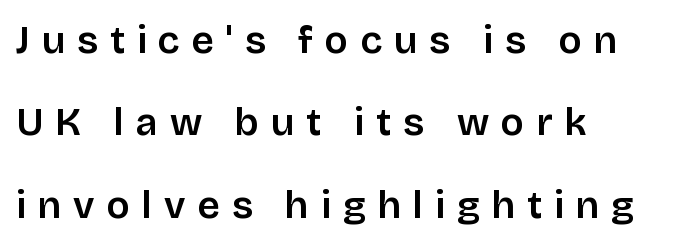
Caption: multi-line text, flush left, ragged right. What's the leading like? Stretched, with rows far apart. The face used here is proportionally spaced, like ordinary book or web type. Letterform terminals end flat and unadorned throughout the passage.
